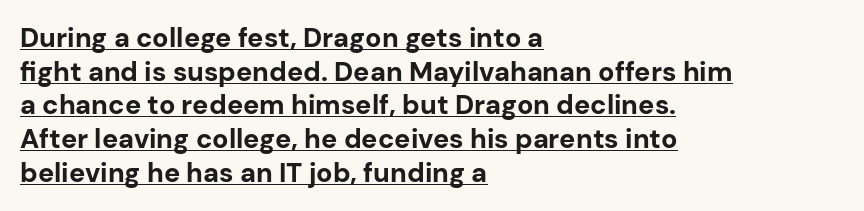
{"italic": "no", "bold": "yes", "underline": "yes", "align": "left", "line_spacing": "normal", "line_spacing_ratio": 1.25, "letter_spacing": "normal", "letter_spacing_em": 0.0, "glyph_px": 27}
